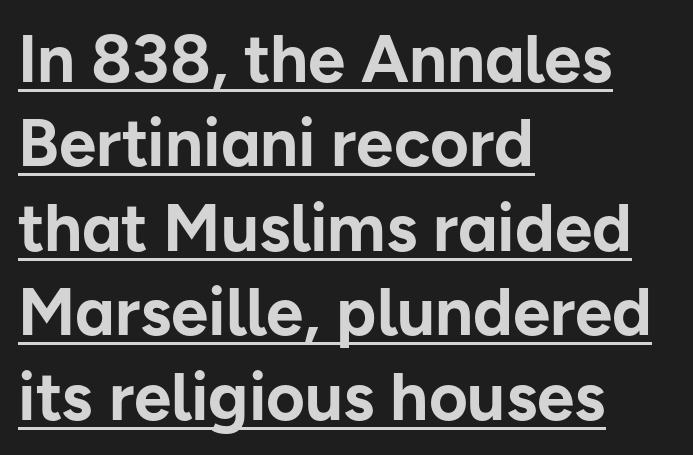
{"serif": "no", "italic": "no", "bold": "yes", "weight": "bold", "width": "normal", "stroke_contrast": "low", "x_height": "medium", "monospaced": "no", "underline": "yes", "align": "left", "line_spacing": "normal", "line_spacing_ratio": 1.26, "letter_spacing": "normal", "letter_spacing_em": 0.0, "glyph_px": 67}
